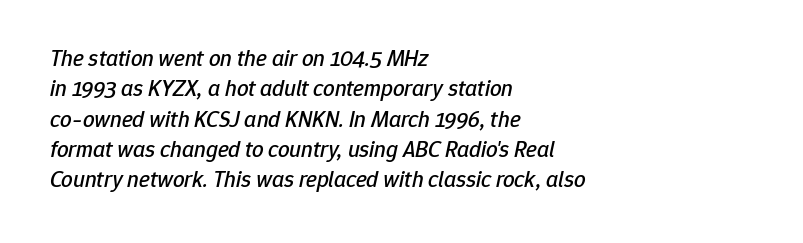
Q: Is the text italic (slanted)? A: Yes, it leans right by about 12 degrees.
Q: Is the text underlined? A: No.
Q: How is the paragraph aligned? A: Left-aligned.
Q: Is the spacing between letters normal or unusually wide? A: Normal.
Q: Is the spacing between lines tight, normal or loose? A: Normal.
